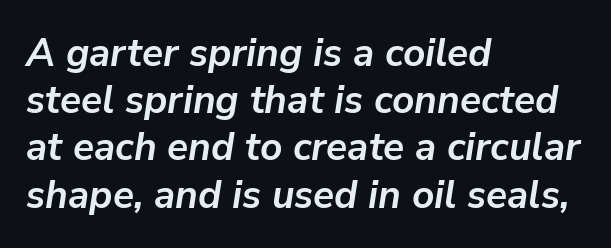
The image shows 39 px semibold type, italic (leaning right); set left-aligned, line spacing 1.21x, normal letter spacing, not underlined; low stroke contrast and a medium x-height.
